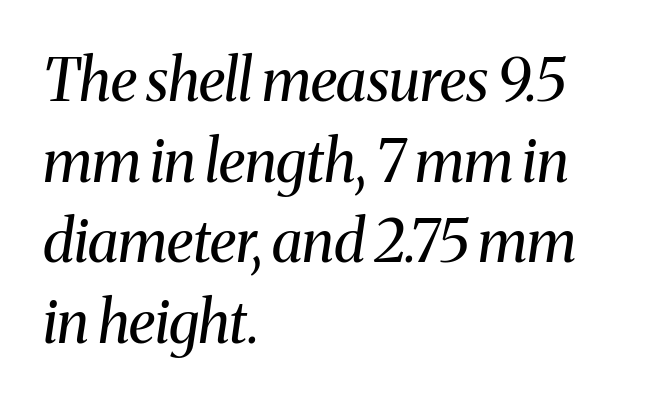
Q: Is the text bold? A: No.
Q: Is the text italic (slanted)? A: Yes, it leans right by about 8 degrees.
Q: Is the typeface a serif or a sans-serif typeface? A: Serif.
Q: Is the text underlined? A: No.
Q: How is the paragraph aligned? A: Left-aligned.
Q: Is the spacing between letters normal or unusually wide? A: Normal.
Q: Is the spacing between lines tight, normal or loose? A: Normal.
Q: Width (condensed, normal, or wide)? A: Normal.
Q: Stroke contrast? A: Medium.
Q: x-height? A: Medium.
Q: Monospaced? A: No.
